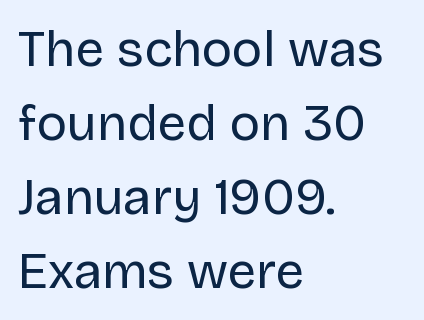
Q: Is the text bold? A: No.
Q: Is the text italic (slanted)? A: No, it is upright.
Q: Is the typeface a serif or a sans-serif typeface? A: Sans-serif.
Q: Is the text underlined? A: No.
Q: How is the paragraph aligned? A: Left-aligned.
Q: Is the spacing between letters normal or unusually wide? A: Normal.
Q: Is the spacing between lines tight, normal or loose? A: Normal.
Q: Width (condensed, normal, or wide)? A: Normal.
Q: Stroke contrast? A: Low.
Q: x-height? A: Large.
Q: Monospaced? A: No.
